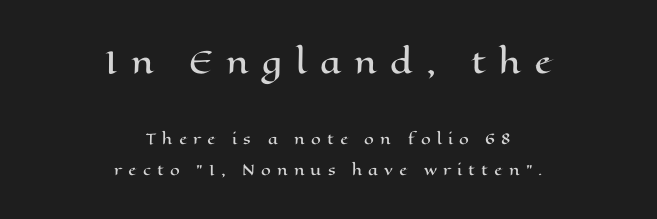
The image shows 30 px wide type, upright; set centered, loose line spacing (2.2x), unusually wide letter spacing (+0.44 em), not underlined; the first (top) block is 2.14x larger; high stroke contrast and a medium x-height.
